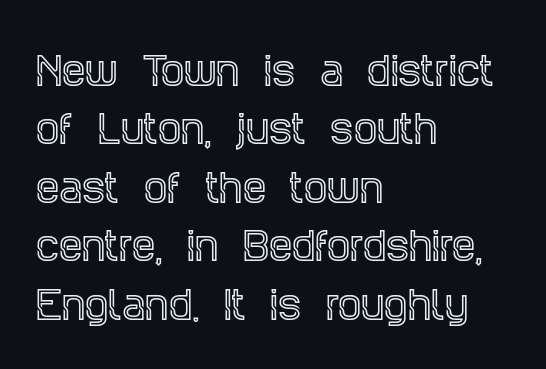
{"serif": "yes", "italic": "no", "width": "condensed", "x_height": "large", "monospaced": "no", "underline": "no", "align": "left", "line_spacing": "normal", "line_spacing_ratio": 1.58, "letter_spacing": "normal", "letter_spacing_em": 0.0, "glyph_px": 37}
